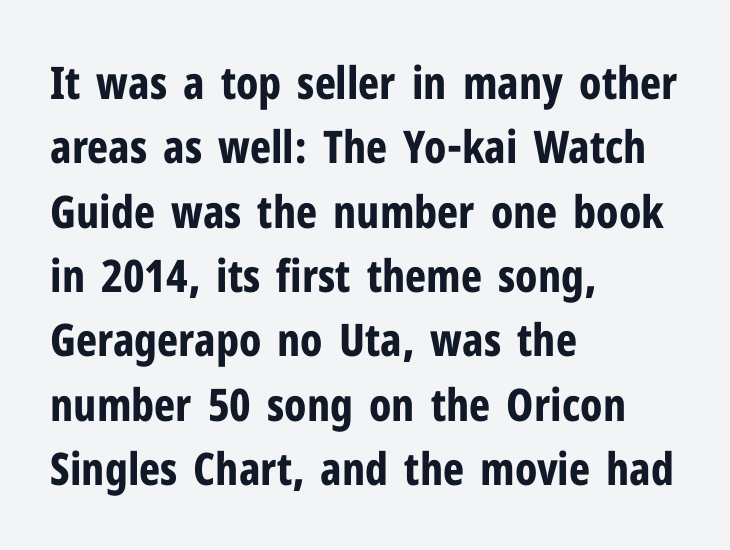
You could not count columns in this text — the font is proportionally spaced. Do the letters lean? They stand straight. Spacing between characters is what you'd get straight out of the box. Summary of vertical rhythm: regular, with standard interline spacing.
